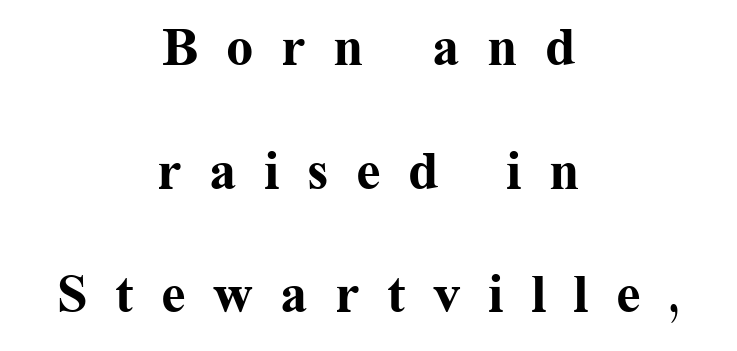
Q: Is the text bold? A: Yes.
Q: Is the text italic (slanted)? A: No, it is upright.
Q: Is the typeface a serif or a sans-serif typeface? A: Serif.
Q: Is the text underlined? A: No.
Q: How is the paragraph aligned? A: Centered.
Q: Is the spacing between letters normal or unusually wide? A: Unusually wide.
Q: Is the spacing between lines tight, normal or loose? A: Loose.
Q: Width (condensed, normal, or wide)? A: Normal.
Q: Stroke contrast? A: Medium.
Q: x-height? A: Medium.
Q: Monospaced? A: No.
